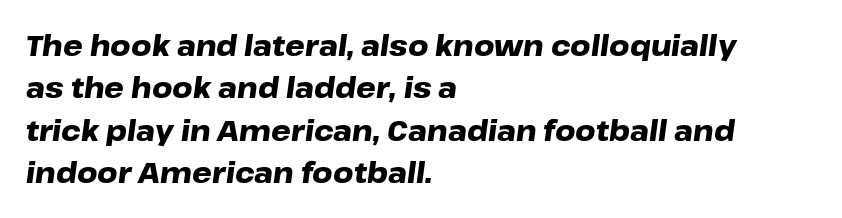
{"italic": "yes", "lean": "right", "slant_degrees": 8, "bold": "yes", "weight": "heavy", "width": "wide", "stroke_contrast": "low", "x_height": "medium", "monospaced": "no", "underline": "no", "align": "left", "line_spacing": "normal", "line_spacing_ratio": 1.51, "letter_spacing": "normal", "letter_spacing_em": 0.0, "glyph_px": 28}
